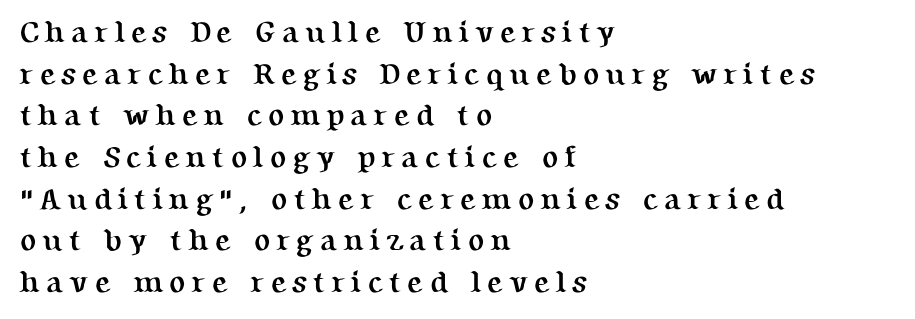
{"serif": "yes", "italic": "no", "bold": "yes", "weight": "semibold", "width": "normal", "stroke_contrast": "medium", "x_height": "medium", "monospaced": "no", "underline": "no", "align": "left", "line_spacing": "normal", "line_spacing_ratio": 1.39, "letter_spacing": "wide", "letter_spacing_em": 0.2, "glyph_px": 30}
